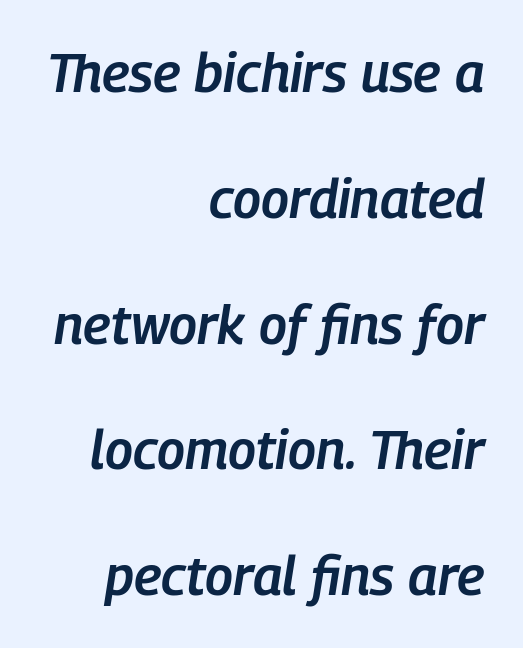
The image shows 54 px semibold, condensed type, italic (leaning right); set right-aligned, loose line spacing (2.33x), normal letter spacing, not underlined; low stroke contrast and a medium x-height.
